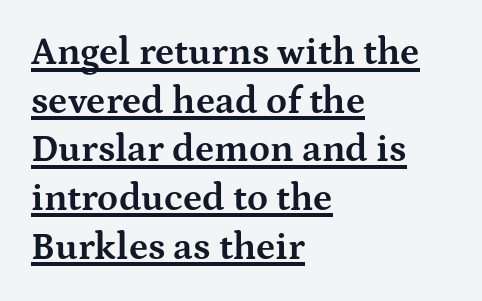
Line spacing here is normal. Underline: present. Does the type have serifs? Yes, each stem ends in a small foot. Italic: no, the glyphs are upright roman.
